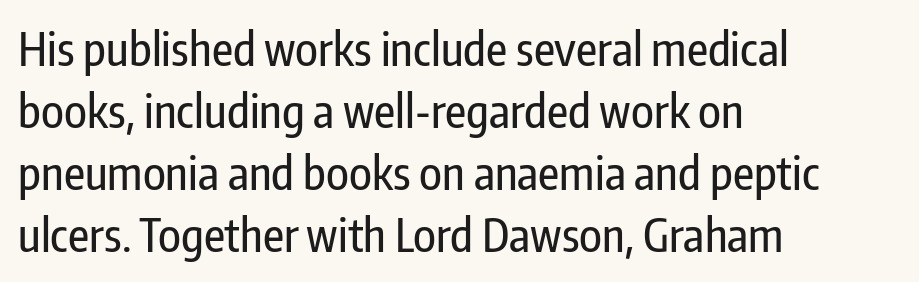
The image shows 46 px condensed sans-serif type, upright; set left-aligned, normal line spacing (1.35x), normal letter spacing, not underlined; low stroke contrast and a medium x-height.
